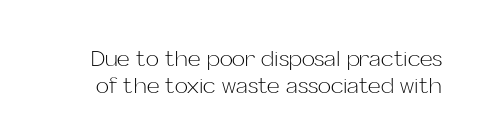
{"italic": "no", "bold": "no", "underline": "no", "line_spacing_ratio": 1.21, "letter_spacing": "normal", "letter_spacing_em": 0.0, "glyph_px": 22}
